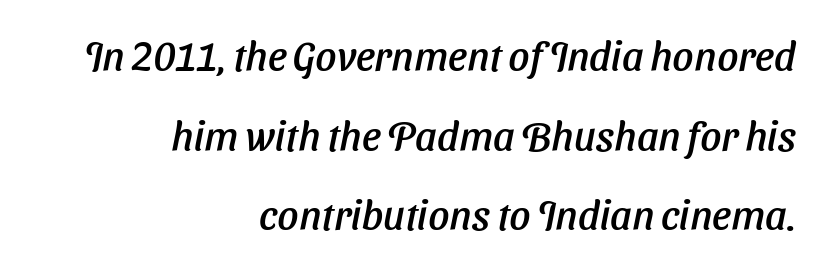
The image shows 41 px text type, italic (leaning right); set right-aligned, loose line spacing (1.94x), normal letter spacing, not underlined; low stroke contrast and a medium x-height.
